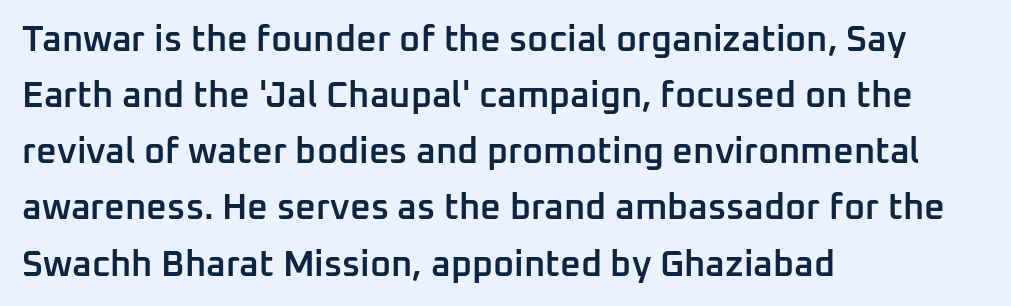
Q: Is the text bold? A: Semi-bold.
Q: Is the text italic (slanted)? A: No, it is upright.
Q: Is the typeface a serif or a sans-serif typeface? A: Sans-serif.
Q: Is the text underlined? A: No.
Q: How is the paragraph aligned? A: Left-aligned.
Q: Is the spacing between letters normal or unusually wide? A: Normal.
Q: Is the spacing between lines tight, normal or loose? A: Normal.
Q: Width (condensed, normal, or wide)? A: Normal.
Q: Stroke contrast? A: Low.
Q: x-height? A: Medium.
Q: Monospaced? A: No.
